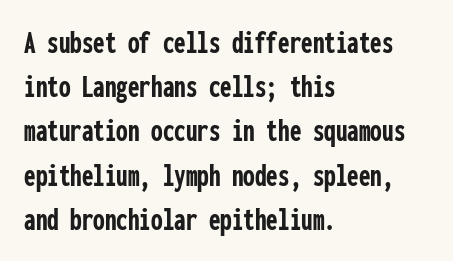
Plain, unruled lines of type. Evenly set lines give the paragraph a standard silhouette. Posture: vertical. The passage shown has conventional tracking throughout. You'd pick this weight for a headline — it's a proper bold. Where is the straight margin? On the left.
